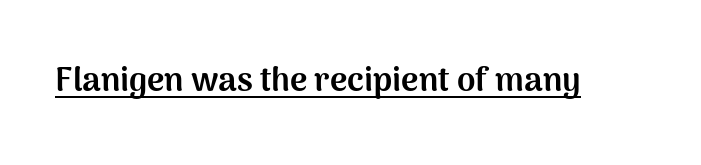
Q: Is the text bold? A: Yes.
Q: Is the text italic (slanted)? A: No, it is upright.
Q: Is the typeface a serif or a sans-serif typeface? A: Sans-serif.
Q: Is the text underlined? A: Yes.
Q: Is the spacing between letters normal or unusually wide? A: Normal.
Q: Width (condensed, normal, or wide)? A: Normal.
Q: Stroke contrast? A: Medium.
Q: x-height? A: Medium.
Q: Monospaced? A: No.
